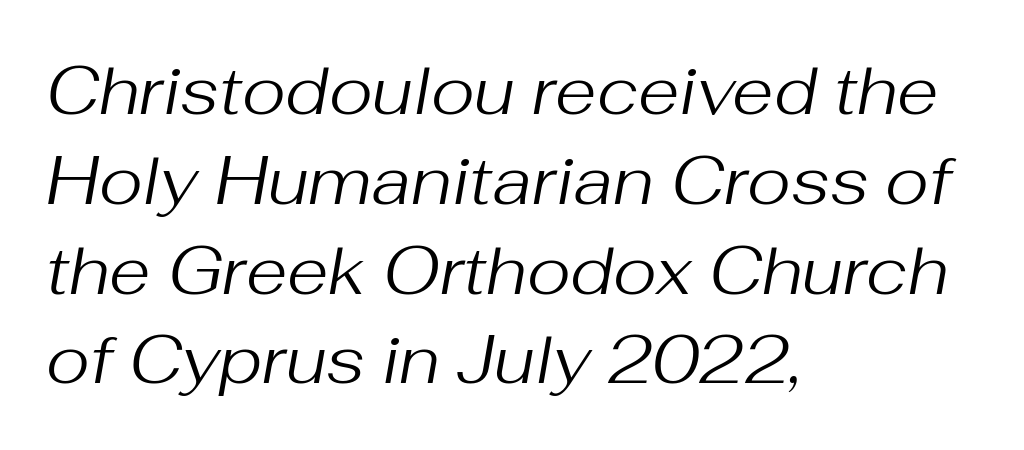
Q: Is the text bold? A: No.
Q: Is the text italic (slanted)? A: Yes, it leans right by about 10 degrees.
Q: Is the text underlined? A: No.
Q: How is the paragraph aligned? A: Left-aligned.
Q: Is the spacing between letters normal or unusually wide? A: Normal.
Q: Is the spacing between lines tight, normal or loose? A: Normal.
Q: Width (condensed, normal, or wide)? A: Normal.
Q: Stroke contrast? A: Medium.
Q: x-height? A: Medium.
Q: Monospaced? A: No.
